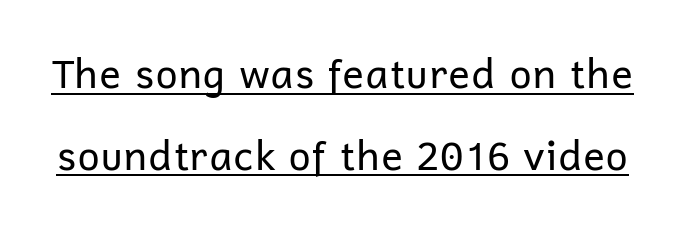
The image shows 40 px regular-weight sans-serif type, upright; set loose line spacing (2.04x), normal letter spacing, underlined; low stroke contrast and a medium x-height.
